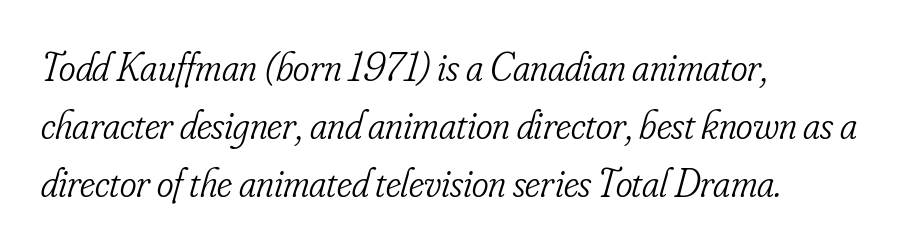
The image shows 40 px light, condensed serif type, italic (leaning right); set left-aligned, normal line spacing (1.45x), normal letter spacing, not underlined; low stroke contrast and a small x-height.
